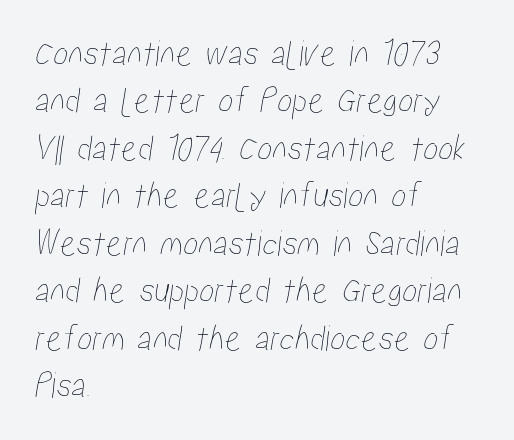
The image shows 38 px condensed type; set left-aligned, normal line spacing (1.25x), normal letter spacing, not underlined; low stroke contrast and a medium x-height.
